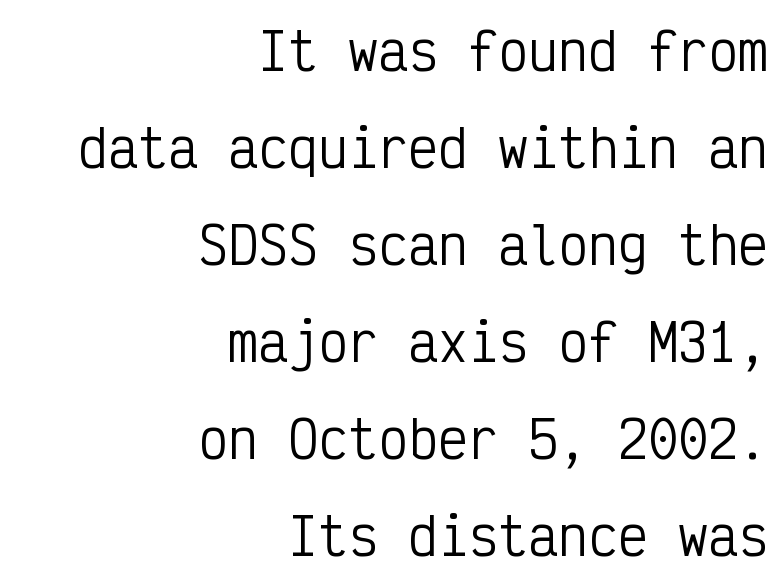
The lettering holds an erect, upright posture throughout. These lines are set flush right with a ragged left edge. Regarding serifs, this sample does without them. Descender tails drop into unmarked territory. Short note: letters normally spaced.
